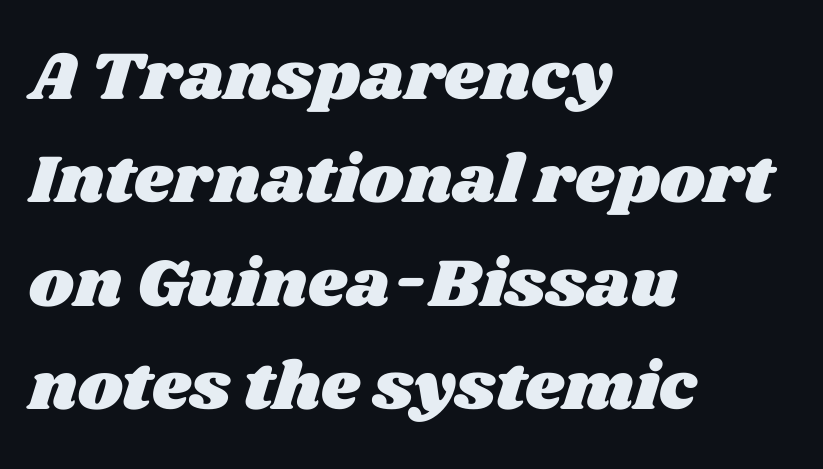
The image shows 68 px wide type; set left-aligned, normal line spacing (1.52x), normal letter spacing, not underlined; medium stroke contrast and a large x-height.
